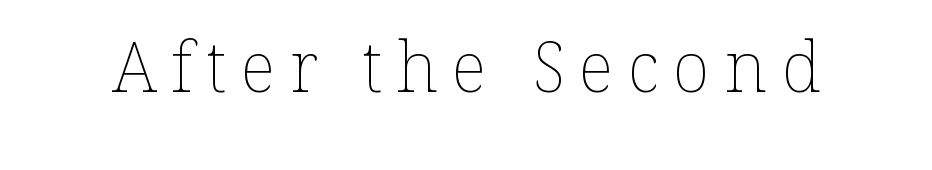
The rendering inserts visible extra space after every character. The passage shown is not bold in any degree. Type without underlining. The typography opts for an upright posture over an oblique one.
